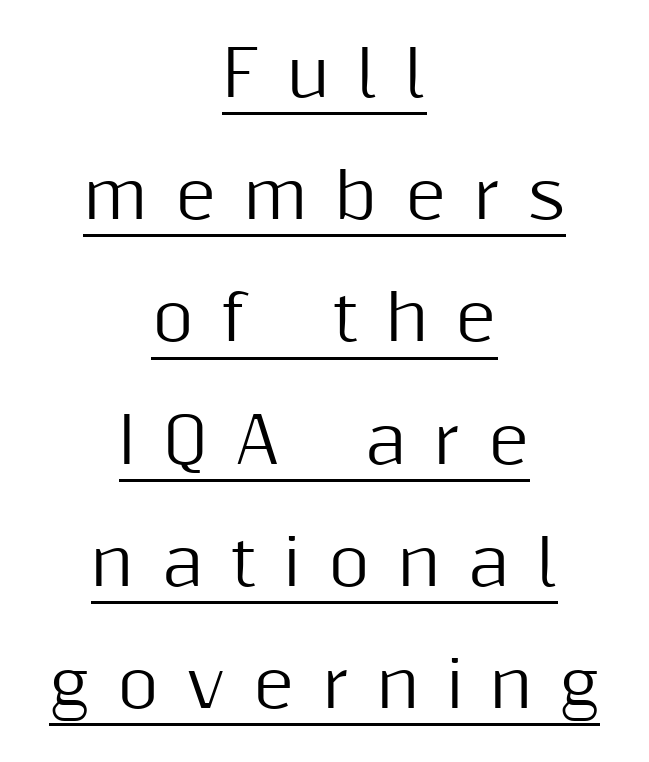
{"serif": "no", "italic": "no", "width": "normal", "stroke_contrast": "medium", "x_height": "medium", "monospaced": "no", "underline": "yes", "align": "center", "line_spacing": "loose", "line_spacing_ratio": 1.94, "letter_spacing": "wide", "letter_spacing_em": 0.44, "glyph_px": 63}
